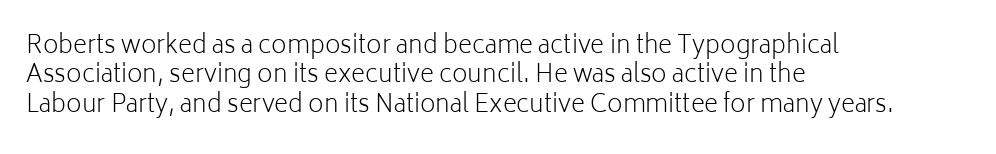
{"italic": "no", "bold": "no", "underline": "no", "align": "left", "line_spacing_ratio": 1.22, "letter_spacing": "normal", "letter_spacing_em": 0.0, "glyph_px": 24}
